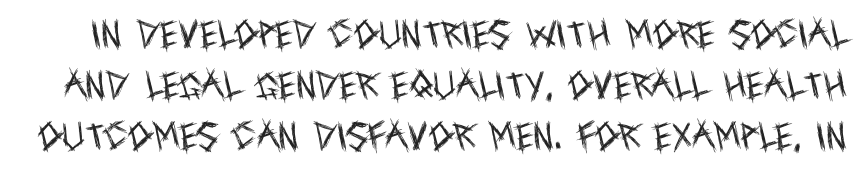
These lines are rendered in a variable-pitch font. Nobody drew a line under any word here. Look at the bottom of the vertical strokes: they stop flat, with no serifs. How would I describe the line gaps? Plain and ordinary.
